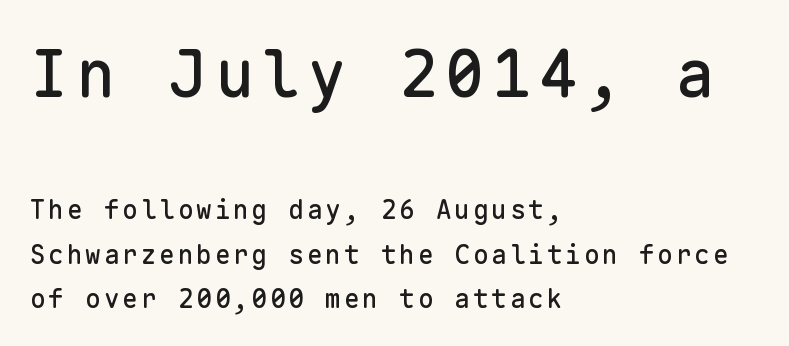
{"serif": "no", "italic": "no", "width": "normal", "stroke_contrast": "low", "x_height": "medium", "monospaced": "yes", "underline": "no", "align": "left", "line_spacing": "normal", "line_spacing_ratio": 1.7, "larger_block": "first", "size_ratio": 2.5, "glyph_px": 65}
